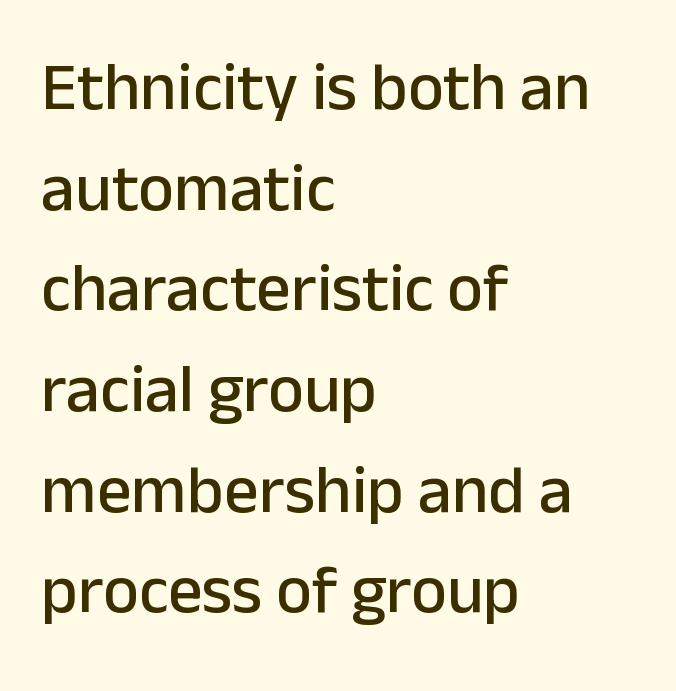
Here the designer chose a conventional face with non-uniform glyph widths. Grotesque or geometric, the face here clearly has no serifs. These lines are set flush left with a ragged right edge. The typography opts for an upright posture over an oblique one.
